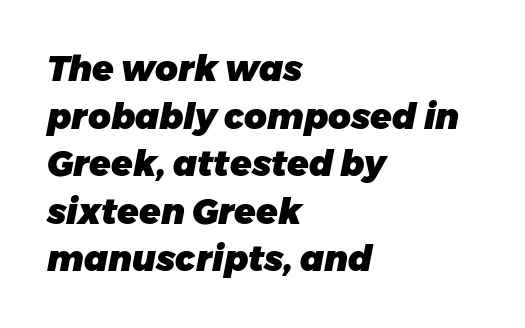
{"italic": "yes", "lean": "right", "slant_degrees": 11, "bold": "yes", "weight": "heavy", "width": "normal", "stroke_contrast": "low", "x_height": "medium", "monospaced": "no", "underline": "no", "align": "left", "line_spacing": "normal", "line_spacing_ratio": 1.36, "letter_spacing": "normal", "letter_spacing_em": 0.0, "glyph_px": 35}
